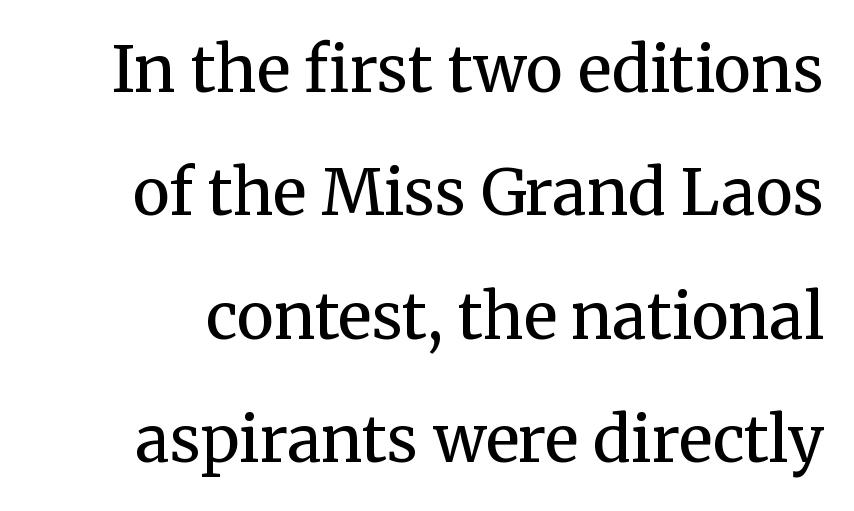
Whoever set this chose breathing room over compactness in the vertical rhythm. The string is rendered with underlining switched off. Ordinary non-slanted type is in use. This rendering employs a face with finishing strokes, i.e., a serif. Letters have the restrained weight of plain body copy at most. Looks like regular typesetting: each glyph gets only the width it needs.
